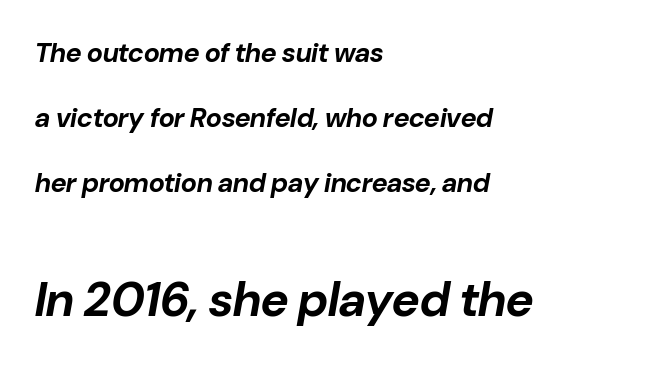
Q: Is the text bold? A: Yes.
Q: Is the text italic (slanted)? A: Yes, it leans right by about 10 degrees.
Q: Is the text underlined? A: No.
Q: How is the paragraph aligned? A: Left-aligned.
Q: Is the spacing between letters normal or unusually wide? A: Normal.
Q: Is the spacing between lines tight, normal or loose? A: Loose.
Q: Which block of text is set in a larger size, the first (top) or the second (bottom)? A: The second (bottom) one.
Q: Width (condensed, normal, or wide)? A: Normal.
Q: Stroke contrast? A: Low.
Q: x-height? A: Medium.
Q: Monospaced? A: No.
